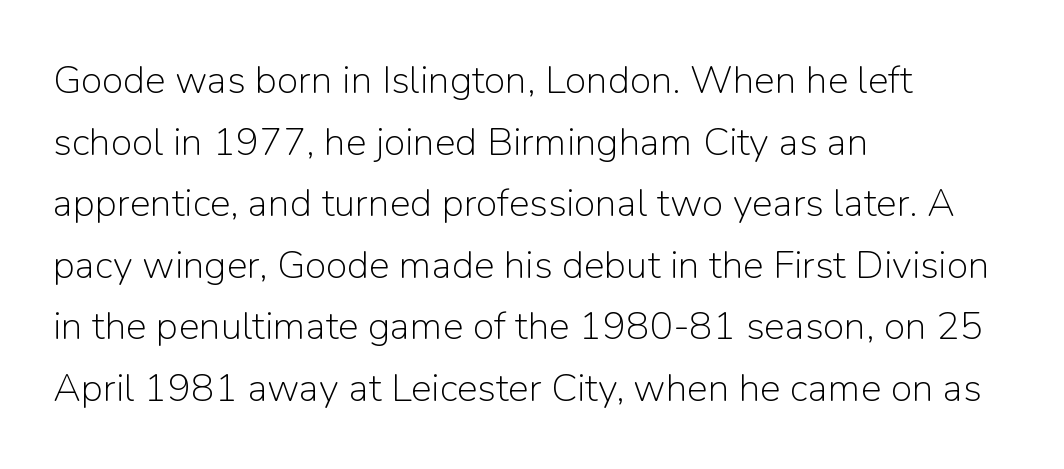
The letters advance in unequal steps, a hallmark of proportional type. The rag falls on the right side of this text block. If you drew a line through each stem, it would be perfectly vertical. Summary of weight: not heavy and not bold. Underline: absent. A typesetter would label this face a sans.
